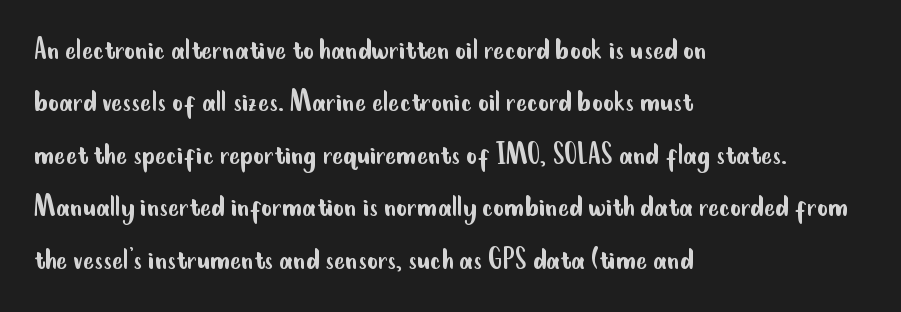
The image shows 33 px regular-weight, condensed sans-serif type, upright; set left-aligned, normal line spacing (1.59x), normal letter spacing, not underlined; low stroke contrast and a small x-height.
